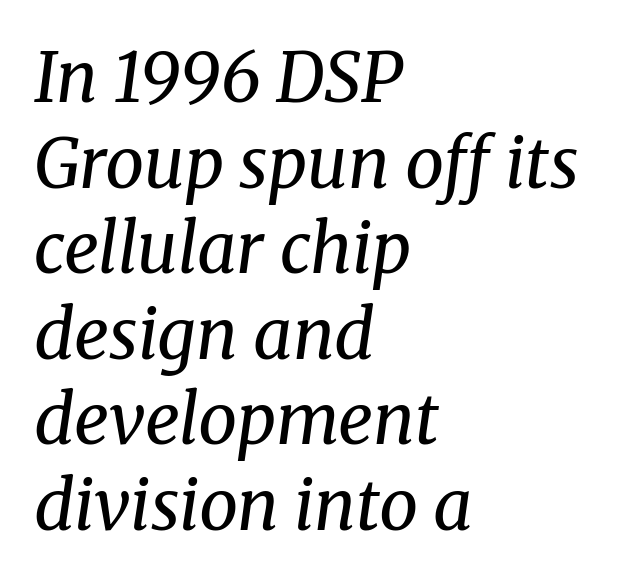
{"serif": "yes", "italic": "yes", "lean": "right", "slant_degrees": 8, "bold": "no", "weight": "regular", "width": "normal", "stroke_contrast": "medium", "x_height": "medium", "monospaced": "no", "underline": "no", "align": "left", "line_spacing_ratio": 1.24, "letter_spacing": "normal", "letter_spacing_em": 0.0, "glyph_px": 69}
